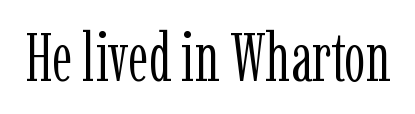
The image shows 68 px light, condensed serif type, upright; set normal letter spacing, not underlined; low stroke contrast and a medium x-height.
